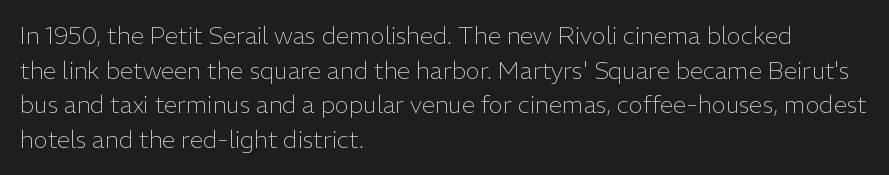
The image shows 24 px text type, upright; set left-aligned, normal line spacing (1.44x), normal letter spacing, not underlined.
